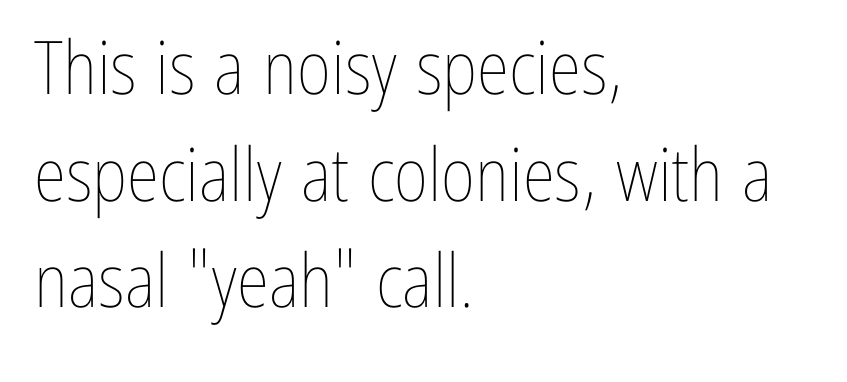
The setting favours the left margin, as ordinary paragraphs usually do. The face used here is rendered with its standard letterfit. Nobody drew a line under any word here. The leading is moderate, giving the passage an even texture. Does the lettering tilt? It doesn't — this is upright.
